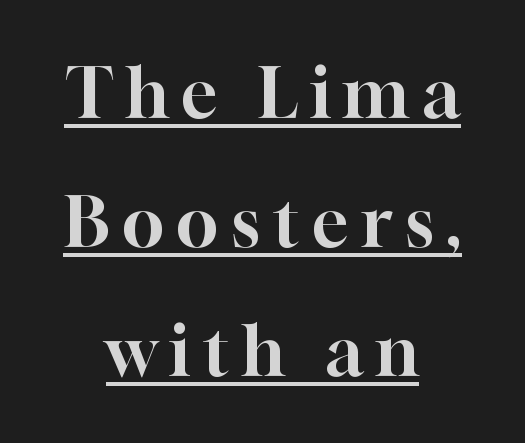
Q: Is the text italic (slanted)? A: No, it is upright.
Q: Is the typeface a serif or a sans-serif typeface? A: Serif.
Q: Is the text underlined? A: Yes.
Q: How is the paragraph aligned? A: Centered.
Q: Width (condensed, normal, or wide)? A: Normal.
Q: Stroke contrast? A: High.
Q: x-height? A: Medium.
Q: Monospaced? A: No.
